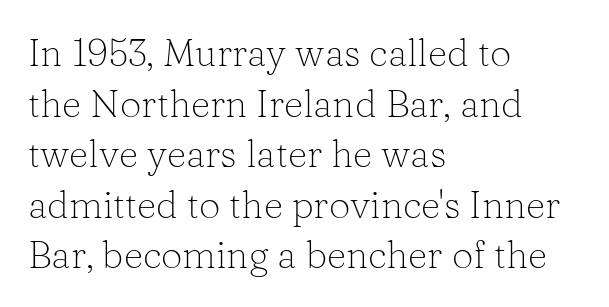
The image shows 38 px light serif type, upright; set left-aligned, normal line spacing (1.33x), normal letter spacing, not underlined; low stroke contrast and a medium x-height.
